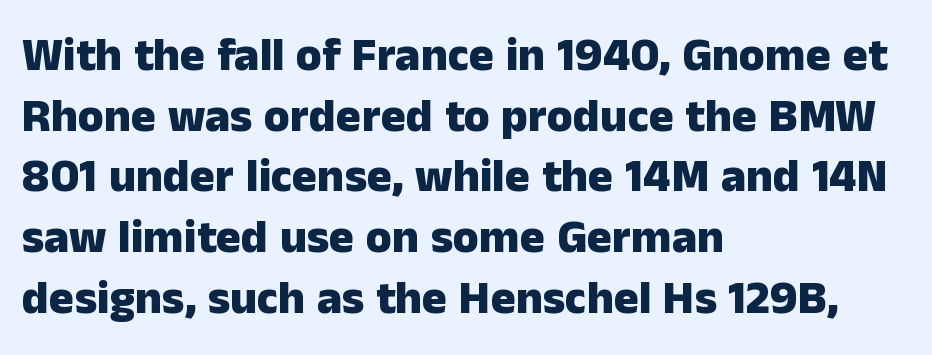
{"serif": "no", "italic": "no", "bold": "yes", "weight": "heavy", "width": "normal", "stroke_contrast": "low", "x_height": "medium", "monospaced": "no", "underline": "no", "align": "left", "line_spacing": "normal", "line_spacing_ratio": 1.29, "letter_spacing": "normal", "letter_spacing_em": 0.0, "glyph_px": 47}
